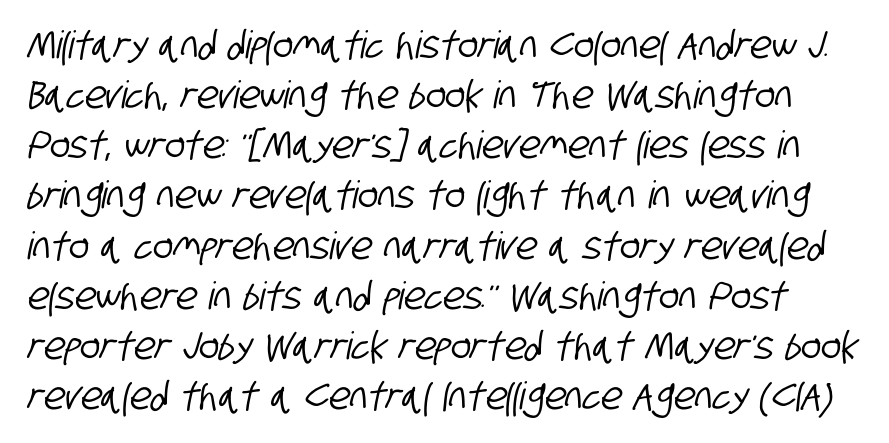
Looks like regular typesetting: each glyph gets only the width it needs. The passage shown is not underscored anywhere. The letters carry no serifs — their stems end cleanly without finishing strokes. Does the leading feel generous? No, just average.
